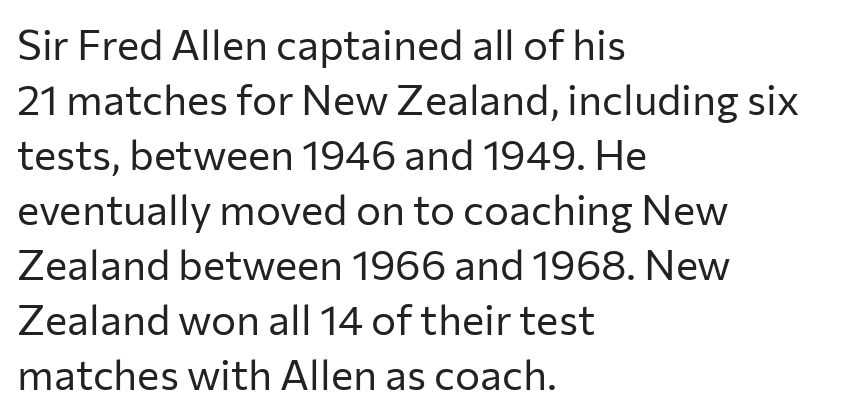
Is the stroke heavy? The answer is a plain regular-or-lighter. The font's upright variant was chosen for this text. If you drew a ruler down the left edge, every line would touch it. The rendering uses natural spacing where letterforms have individual widths. Normally led — the rows are evenly, conventionally spaced.
